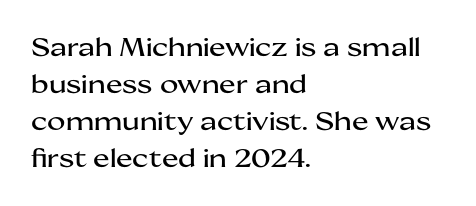
Q: Is the text italic (slanted)? A: No, it is upright.
Q: Is the text underlined? A: No.
Q: How is the paragraph aligned? A: Left-aligned.
Q: Is the spacing between letters normal or unusually wide? A: Normal.
Q: Is the spacing between lines tight, normal or loose? A: Normal.
